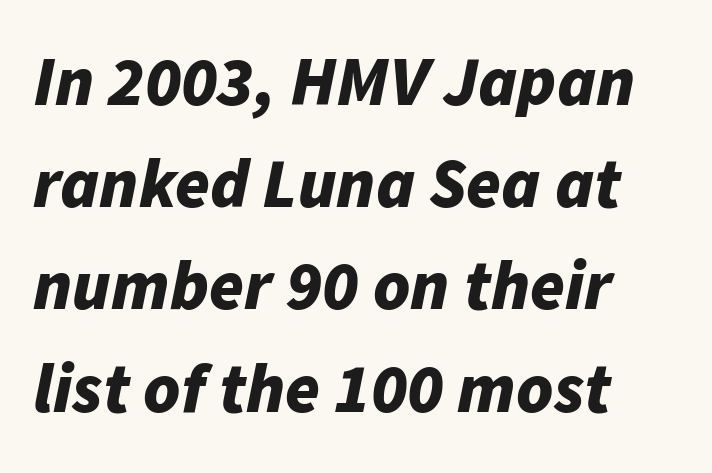
The axis of the letterforms is tilted away from vertical. Do the characters align in a grid? No, the font is proportional. The space between consecutive lines is moderate. Descenders hang freely into open space. Tracking value appears to be zero — textbook default spacing. The ragged edge is on the right, which tells us the setting is flush left.
